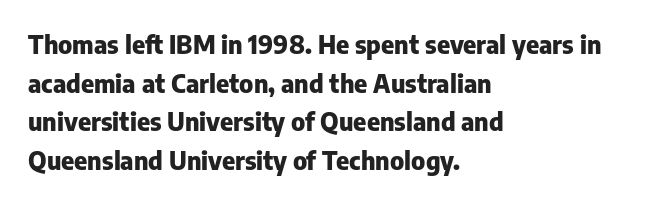
Q: Is the text bold? A: Yes.
Q: Is the text italic (slanted)? A: No, it is upright.
Q: Is the text underlined? A: No.
Q: How is the paragraph aligned? A: Left-aligned.
Q: Is the spacing between letters normal or unusually wide? A: Normal.
Q: Is the spacing between lines tight, normal or loose? A: Normal.
